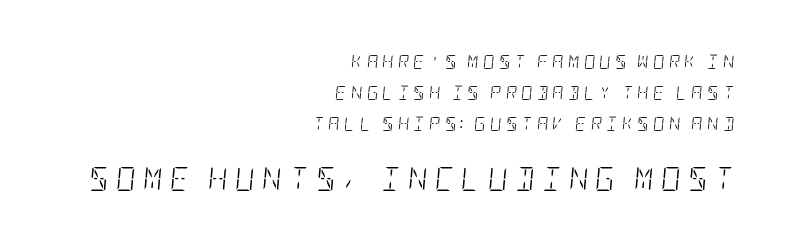
Q: Is the text bold? A: No.
Q: Is the text italic (slanted)? A: Yes, it leans right by about 5 degrees.
Q: Is the text underlined? A: No.
Q: How is the paragraph aligned? A: Right-aligned.
Q: Is the spacing between letters normal or unusually wide? A: Unusually wide.
Q: Is the spacing between lines tight, normal or loose? A: Loose.
Q: Which block of text is set in a larger size, the first (top) or the second (bottom)? A: The second (bottom) one.
